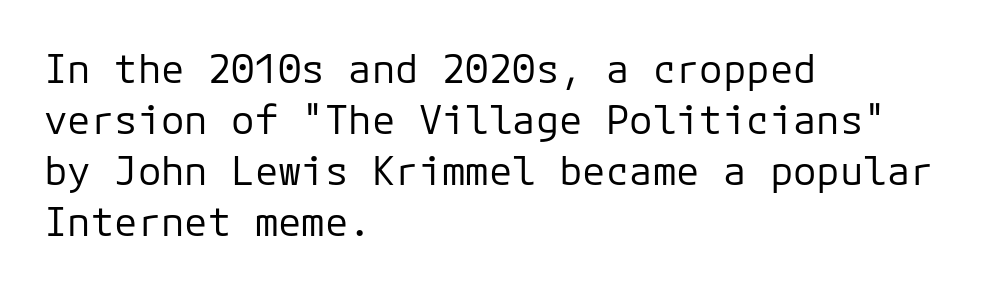
Horizontal bands of white between lines are of average thickness. Every character here occupies the same horizontal width, giving the sample a typewriter-like rhythm. Tracking value appears to be zero — textbook default spacing. You can tell from the bare stems that sans-serif type was used. The typesetting does not lean heavy: it is not bold.
